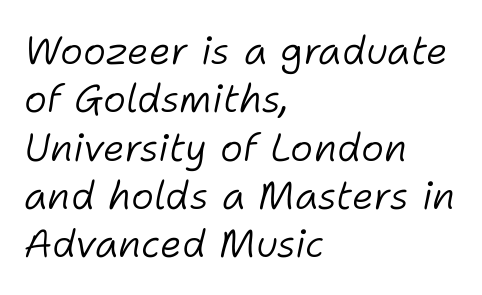
The image shows 39 px light type, italic (leaning right); set left-aligned, line spacing 1.24x, normal letter spacing, not underlined; low stroke contrast and a medium x-height.
